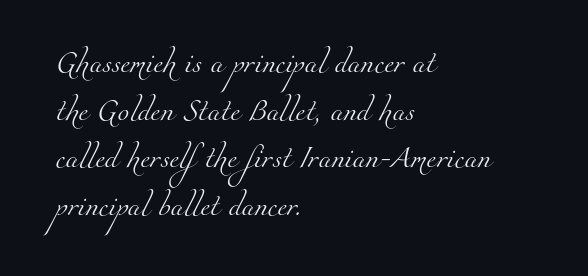
{"bold": "no", "underline": "no", "align": "left", "line_spacing": "loose", "line_spacing_ratio": 2.27, "letter_spacing": "normal", "letter_spacing_em": 0.0, "glyph_px": 21}
